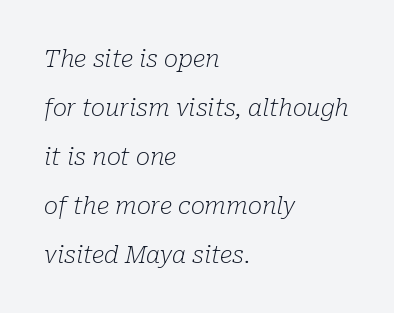
Q: Is the text bold? A: No.
Q: Is the text italic (slanted)? A: Yes, it leans right by about 10 degrees.
Q: Is the text underlined? A: No.
Q: How is the paragraph aligned? A: Left-aligned.
Q: Is the spacing between letters normal or unusually wide? A: Normal.
Q: Is the spacing between lines tight, normal or loose? A: Loose.
